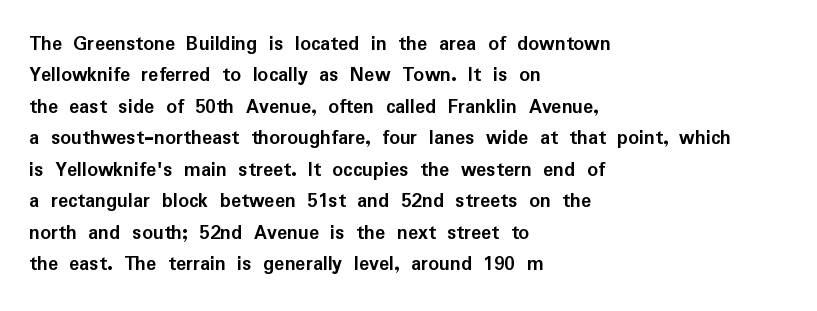
{"italic": "no", "bold": "yes", "underline": "no", "align": "left", "line_spacing": "normal", "line_spacing_ratio": 1.5, "letter_spacing": "normal", "letter_spacing_em": 0.0, "glyph_px": 21}
